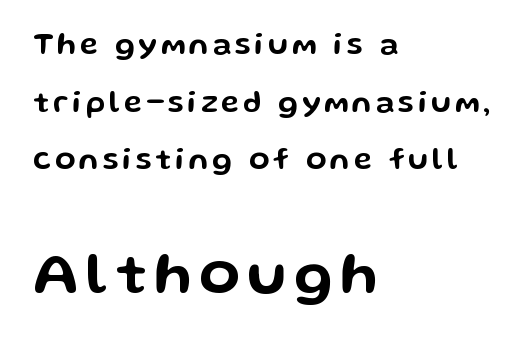
The image shows 59 px wide sans-serif type, upright; set left-aligned, loose line spacing (1.92x), not underlined; the second (bottom) block is 1.97x larger; low stroke contrast and a medium x-height.
